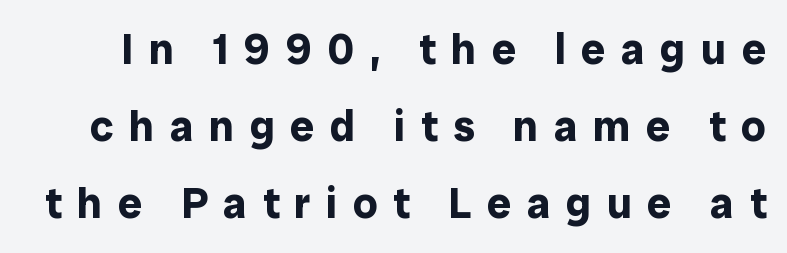
{"serif": "no", "italic": "no", "bold": "yes", "weight": "bold", "width": "normal", "stroke_contrast": "low", "x_height": "medium", "monospaced": "no", "underline": "no", "line_spacing_ratio": 1.79, "letter_spacing": "wide", "letter_spacing_em": 0.36, "glyph_px": 43}
